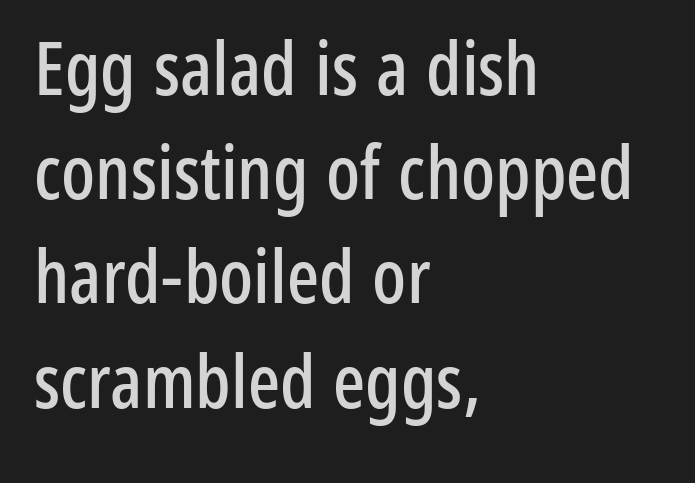
The rendering keeps characters at their native spacing. Does the type have serifs? No, each stem ends abruptly. This is the regular roman posture of the typeface. A typesetter would call this leading conventional body-copy spacing.
